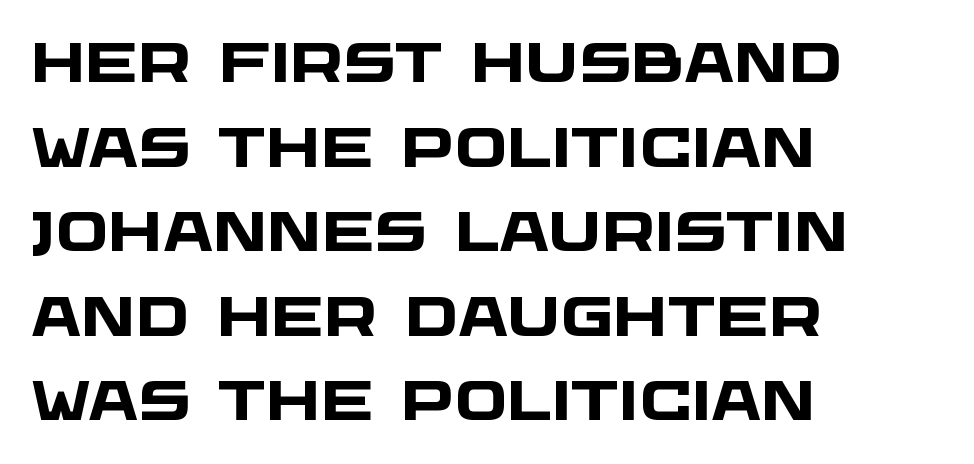
{"serif": "no", "bold": "yes", "weight": "heavy", "width": "wide", "stroke_contrast": "low", "x_height": "large", "monospaced": "no", "underline": "no", "align": "left", "line_spacing": "normal", "line_spacing_ratio": 1.51, "letter_spacing": "normal", "letter_spacing_em": 0.0, "glyph_px": 56}
